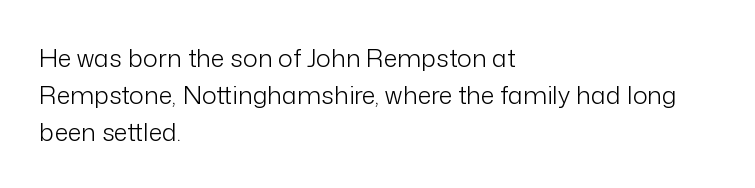
A typesetter would call this leading conventional body-copy spacing. Descender tails drop into unmarked territory. Visually the block forms a straight wall on the left and a jagged coastline on the right. Do the letters lean? They stand straight.
